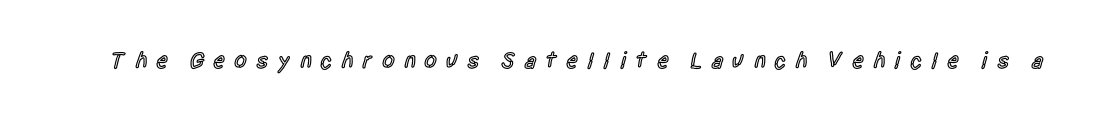
Q: Is the text bold? A: Semi-bold.
Q: Is the text italic (slanted)? A: Yes.
Q: Is the text underlined? A: No.
Q: Is the spacing between letters normal or unusually wide? A: Unusually wide.
